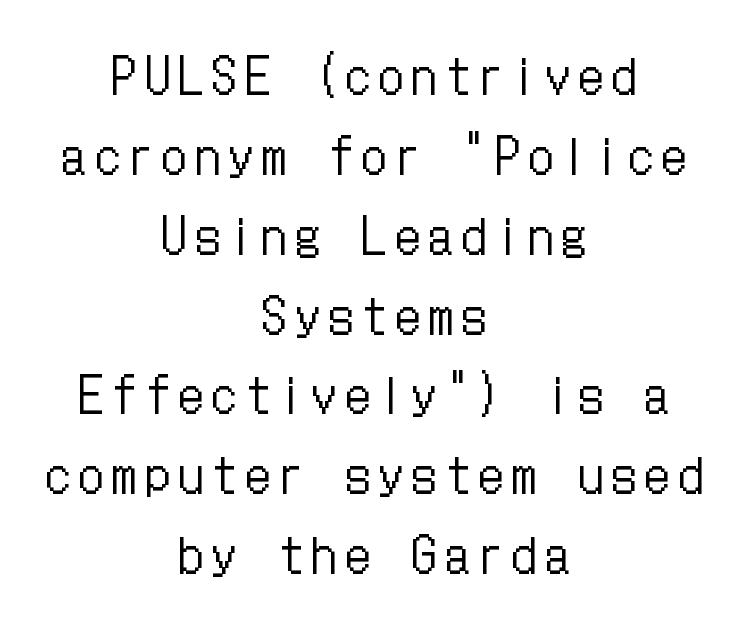
Q: Is the text bold? A: No.
Q: Is the text italic (slanted)? A: No, it is upright.
Q: Is the text underlined? A: No.
Q: How is the paragraph aligned? A: Centered.
Q: Is the spacing between lines tight, normal or loose? A: Normal.
Q: Width (condensed, normal, or wide)? A: Condensed.
Q: Stroke contrast? A: Low.
Q: x-height? A: Medium.
